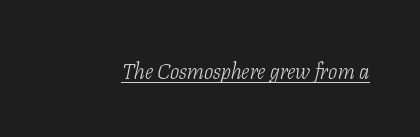
Q: Is the text bold? A: No.
Q: Is the text italic (slanted)? A: Yes, it leans right by about 11 degrees.
Q: Is the text underlined? A: Yes.
Q: Is the spacing between letters normal or unusually wide? A: Normal.
